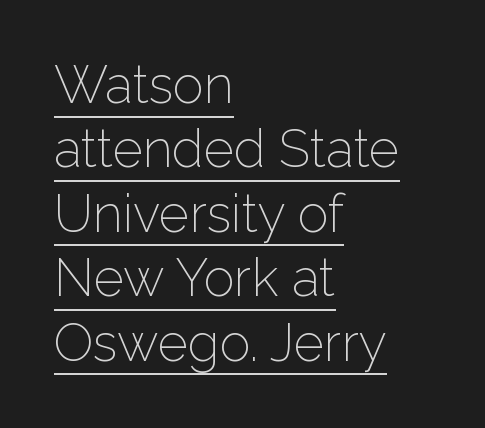
Is there an underline? Yes — a line sits under the letters. The characters are drawn with everyday or finer stroke widths. Every row of glyphs begins at an identical x-position on the left. To sum up the face: it is a sans, with no serifs. The rendering uses natural spacing where letterforms have individual widths. No italicization has been applied; the sample stays upright.
